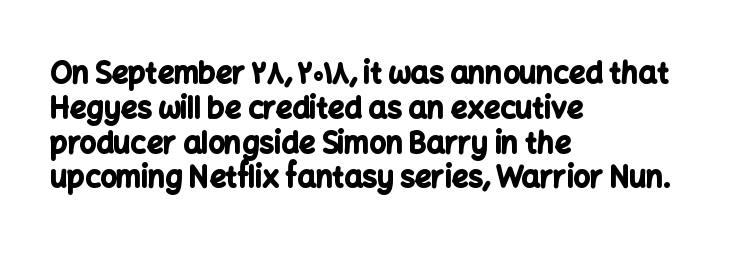
{"serif": "no", "italic": "no", "bold": "yes", "weight": "bold", "width": "normal", "stroke_contrast": "low", "x_height": "medium", "monospaced": "no", "underline": "no", "align": "left", "line_spacing_ratio": 1.2, "letter_spacing": "normal", "letter_spacing_em": 0.0, "glyph_px": 29}
